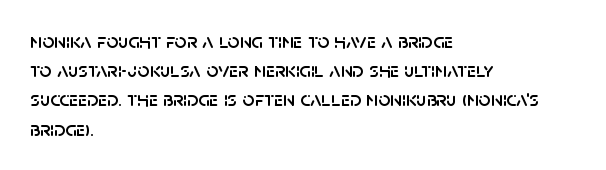
Each word holds together tightly as a unit, with standard inter-letter gaps. Left-aligned paragraph, ragged on the right. The vertical gap from one line to the next is medium. Nope, not italic — everything's standing straight. Check the space under the baseline: it is left empty.
